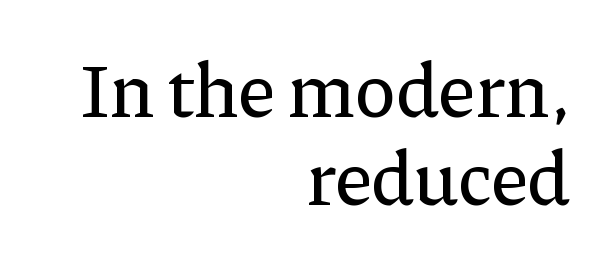
The image shows 77 px serif type, upright; set right-aligned, tight line spacing (1.14x), normal letter spacing, not underlined; low stroke contrast and a medium x-height.
